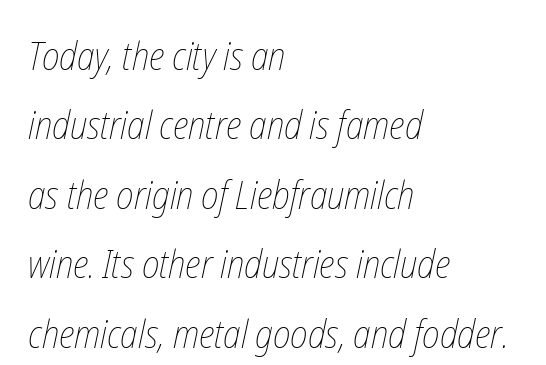
The rendering keeps characters at their native spacing. Honestly, there is no underline to notice here at all. Bold? No — there's no thickening of the strokes. The face used here is proportionally spaced, like ordinary book or web type. Every row of glyphs begins at an identical x-position on the left.
